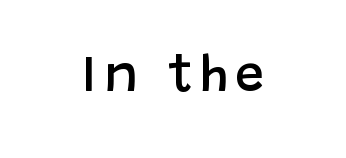
Q: Is the text bold? A: Semi-bold.
Q: Is the text italic (slanted)? A: No, it is upright.
Q: Is the typeface a serif or a sans-serif typeface? A: Sans-serif.
Q: Is the text underlined? A: No.
Q: Width (condensed, normal, or wide)? A: Normal.
Q: Stroke contrast? A: Low.
Q: x-height? A: Large.
Q: Monospaced? A: No.
